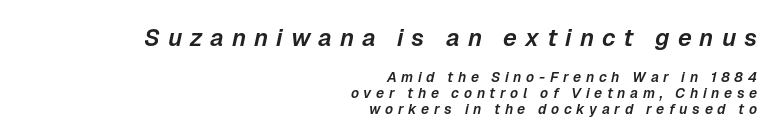
Rows of type sit shoulder to shoulder in the vertical direction. Quick note: underline off. Look at the glyph heights: the upper group is clearly the bigger setting. Loose tracking; the words dissolve into strings of separated letters.
